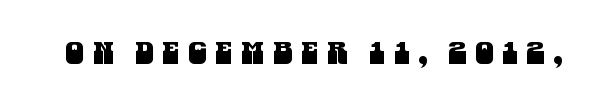
Look at the bottom of the vertical strokes: they stop flat, with no serifs. Descender tails drop into unmarked territory. Is this a fixed-width face? No — the glyphs have proportional, varying widths. Does extra space separate the letters? Yes, quite a lot of it.
